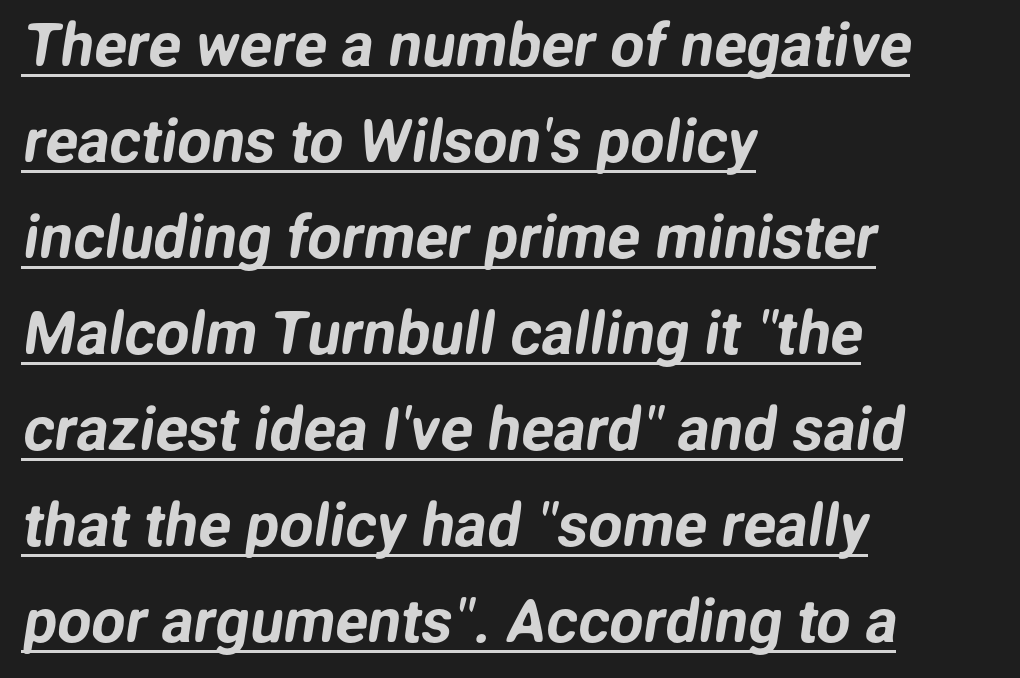
Students, observe: this is what conventionally led text looks like. Compared with undecorated copy, this sample adds a rule below the words. Observe the absence of serifs on each vertical stroke in this sample. The face used here is proportionally spaced, like ordinary book or web type. Compared with a centered layout, this one pins lines to the left instead.
